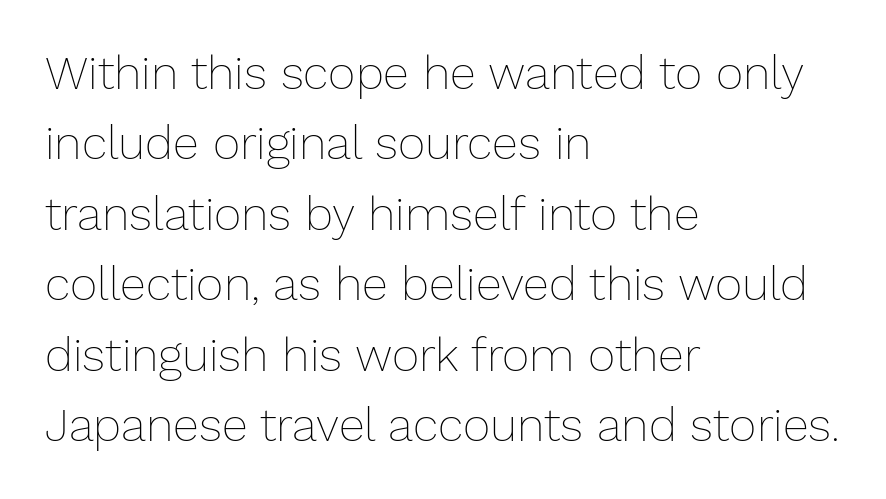
The image shows 47 px thin type, upright; set left-aligned, normal line spacing (1.5x), normal letter spacing, not underlined; low stroke contrast and a medium x-height.
